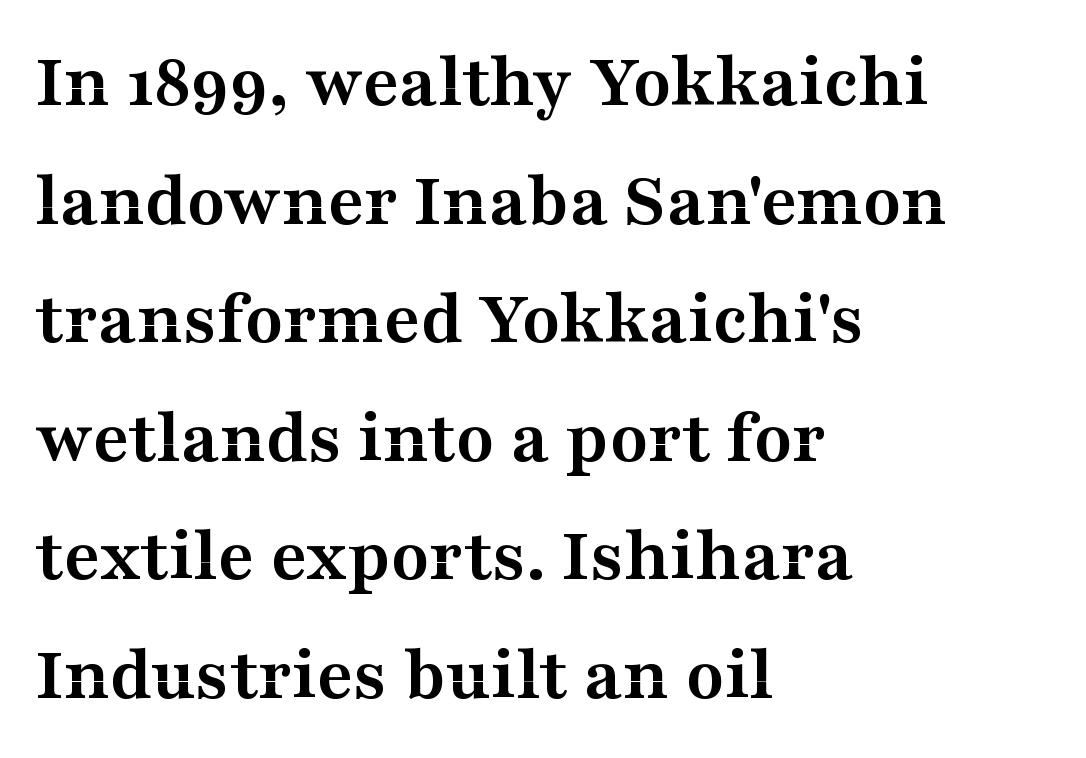
The image shows 78 px semibold, wide serif type, upright; set left-aligned, normal line spacing (1.52x), normal letter spacing, not underlined; medium stroke contrast and a medium x-height.
